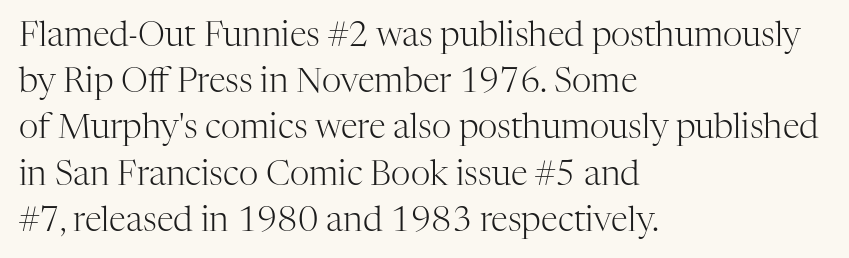
The image shows 34 px light serif type, upright; set left-aligned, normal line spacing (1.36x), normal letter spacing, not underlined; high stroke contrast and a medium x-height.
